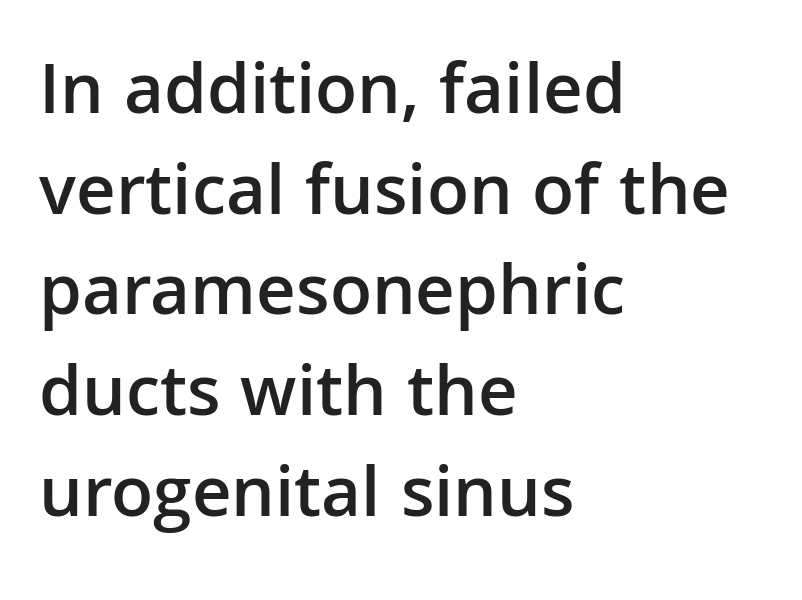
This rendering leaves character spacing at its baseline value. The letters advance in unequal steps, a hallmark of proportional type. The font family rendered here belongs to the sans-serif group. Stems and bowls a touch heavier than normal — semibold.
